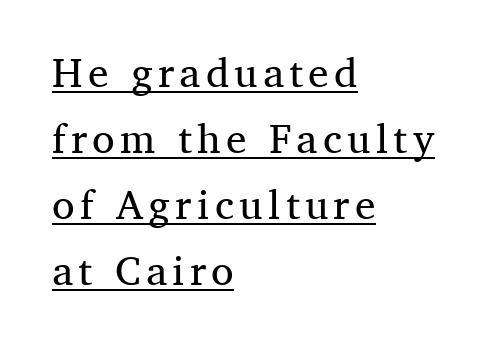
Q: Is the text bold? A: No.
Q: Is the text italic (slanted)? A: No, it is upright.
Q: Is the typeface a serif or a sans-serif typeface? A: Serif.
Q: Is the text underlined? A: Yes.
Q: How is the paragraph aligned? A: Left-aligned.
Q: Is the spacing between lines tight, normal or loose? A: Normal.
Q: Width (condensed, normal, or wide)? A: Normal.
Q: Stroke contrast? A: Medium.
Q: x-height? A: Medium.
Q: Monospaced? A: No.
